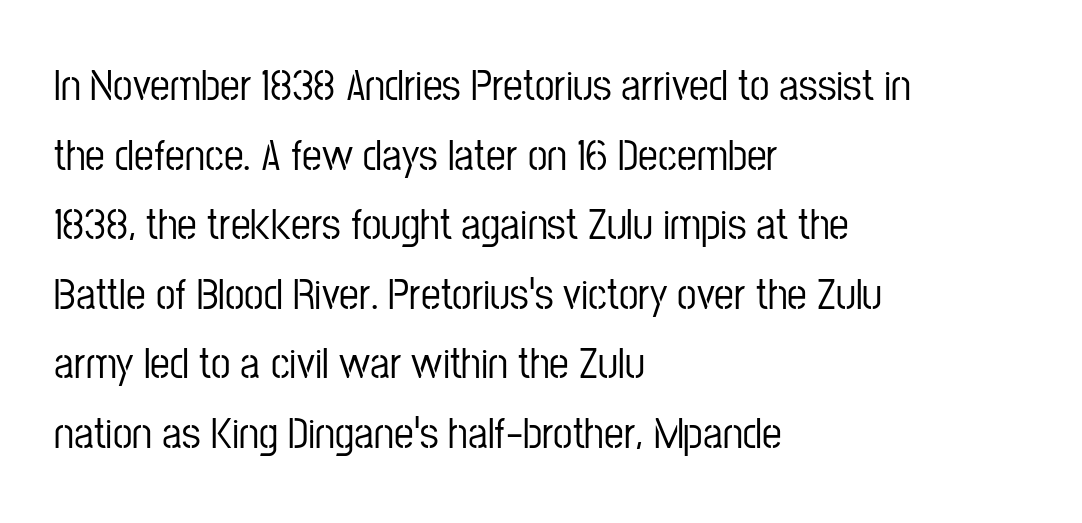
{"serif": "no", "italic": "no", "width": "condensed", "stroke_contrast": "low", "x_height": "medium", "monospaced": "no", "underline": "no", "align": "left", "line_spacing": "normal", "line_spacing_ratio": 1.58, "letter_spacing": "normal", "letter_spacing_em": 0.0, "glyph_px": 44}
